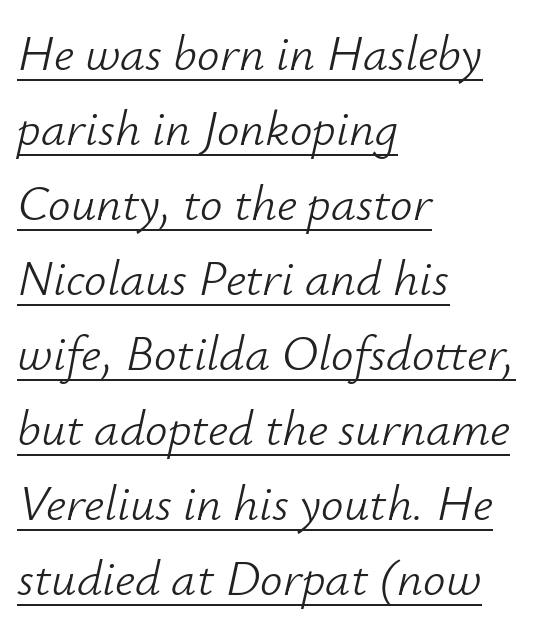
Q: Is the text bold? A: No.
Q: Is the text italic (slanted)? A: Yes, it leans right by about 12 degrees.
Q: Is the text underlined? A: Yes.
Q: How is the paragraph aligned? A: Left-aligned.
Q: Is the spacing between letters normal or unusually wide? A: Normal.
Q: Is the spacing between lines tight, normal or loose? A: Normal.
Q: Width (condensed, normal, or wide)? A: Normal.
Q: Stroke contrast? A: Low.
Q: x-height? A: Small.
Q: Monospaced? A: No.
